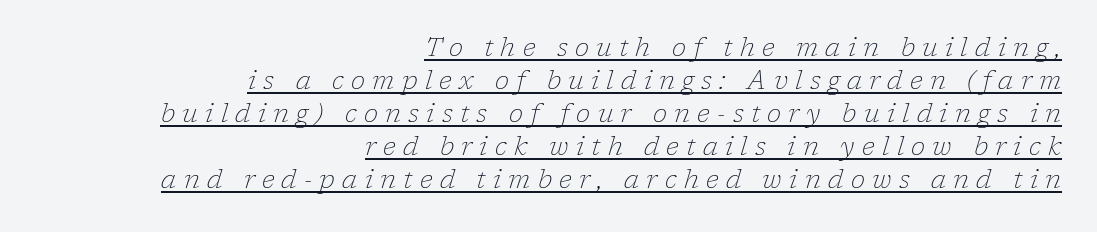
{"italic": "yes", "lean": "right", "slant_degrees": 17, "bold": "no", "underline": "yes", "align": "right", "line_spacing": "normal", "line_spacing_ratio": 1.27, "letter_spacing": "wide", "letter_spacing_em": 0.28, "glyph_px": 26}
